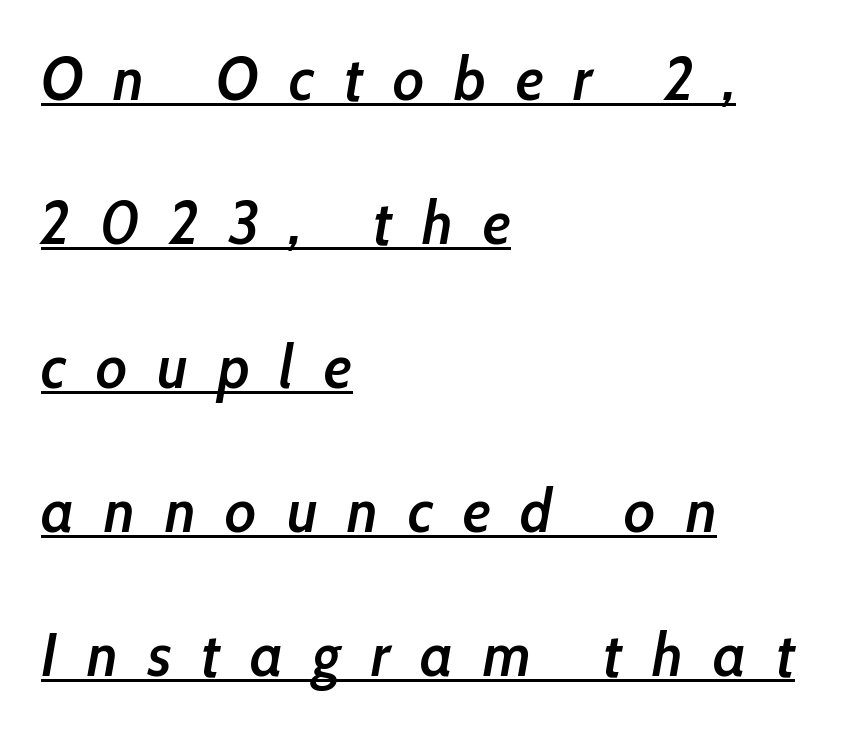
The image shows 61 px semibold, condensed type, italic (leaning right); set left-aligned, loose line spacing (2.36x), unusually wide letter spacing (+0.49 em), underlined; low stroke contrast and a medium x-height.
